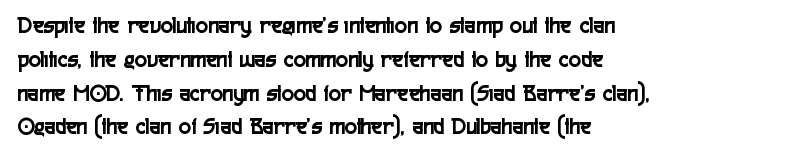
Q: Is the text italic (slanted)? A: No, it is upright.
Q: Is the text underlined? A: No.
Q: How is the paragraph aligned? A: Left-aligned.
Q: Is the spacing between letters normal or unusually wide? A: Normal.
Q: Is the spacing between lines tight, normal or loose? A: Normal.
